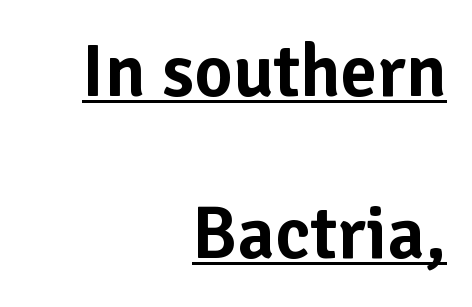
{"serif": "no", "italic": "no", "width": "normal", "stroke_contrast": "low", "x_height": "medium", "monospaced": "no", "underline": "yes", "align": "right", "line_spacing": "loose", "line_spacing_ratio": 2.19, "letter_spacing": "normal", "letter_spacing_em": 0.0, "glyph_px": 74}
